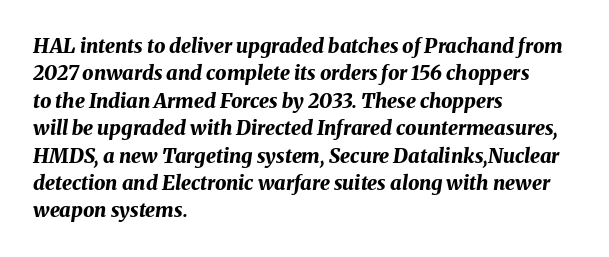
The image shows 20 px bold type, italic (leaning right); set left-aligned, normal line spacing (1.37x), normal letter spacing, not underlined.
